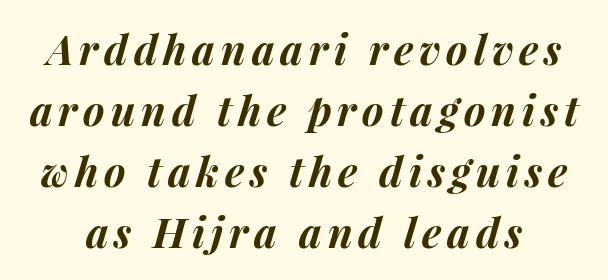
Q: Is the text bold? A: Yes.
Q: Is the text italic (slanted)? A: Yes, it leans right by about 15 degrees.
Q: Is the text underlined? A: No.
Q: Is the spacing between lines tight, normal or loose? A: Normal.
Q: Width (condensed, normal, or wide)? A: Normal.
Q: Stroke contrast? A: Medium.
Q: x-height? A: Medium.
Q: Monospaced? A: No.
